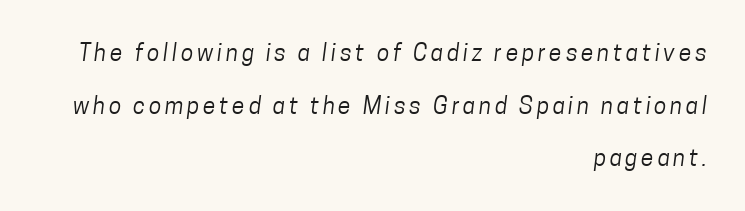
{"bold": "no", "underline": "no", "align": "right", "line_spacing": "loose", "line_spacing_ratio": 2.29, "glyph_px": 23}
